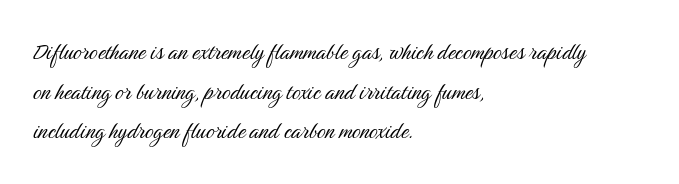
Q: Is the text bold? A: No.
Q: Is the text italic (slanted)? A: Yes.
Q: Is the text underlined? A: No.
Q: How is the paragraph aligned? A: Left-aligned.
Q: Is the spacing between letters normal or unusually wide? A: Normal.
Q: Is the spacing between lines tight, normal or loose? A: Normal.
